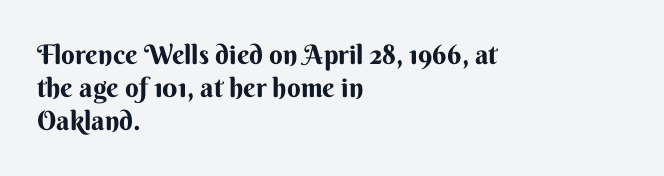
There is no visible air inserted between adjacent glyphs. In terms of weight, the rendering is a true, heavy bold. Visually the block forms a straight wall on the left and a jagged coastline on the right. Lines of text with bare space underneath. If you drew a line through each stem, it would be perfectly vertical.
